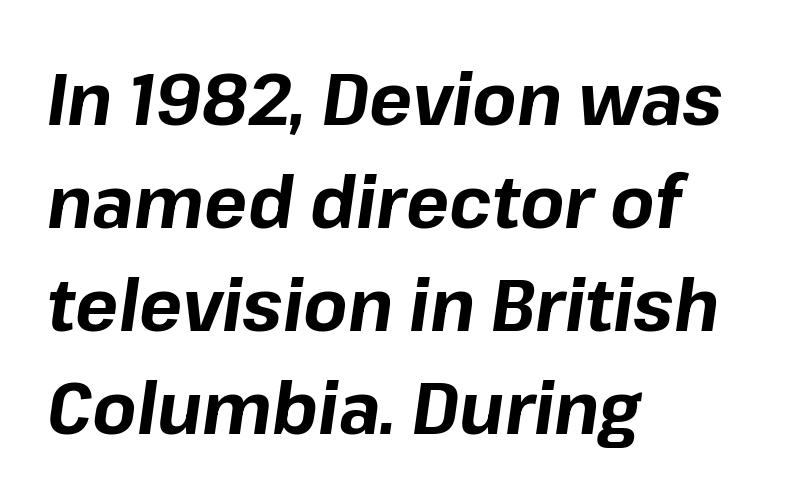
Glance below the letters and you will spot only blank space. Short and long lines alike share a common starting point at left. Looks like regular typesetting: each glyph gets only the width it needs. Every character sits at an angle, as italics do. Summary of vertical rhythm: regular, with standard interline spacing. Characters follow at the spacing the type designer built in.
